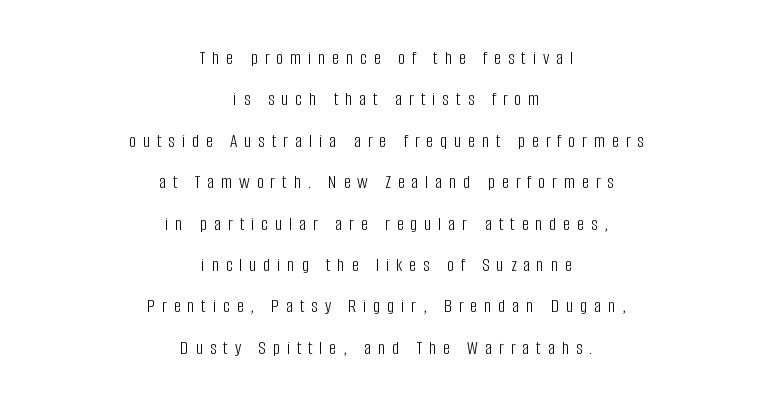
{"italic": "no", "bold": "no", "underline": "no", "align": "center", "line_spacing": "loose", "line_spacing_ratio": 2.07, "letter_spacing": "wide", "letter_spacing_em": 0.34, "glyph_px": 20}
